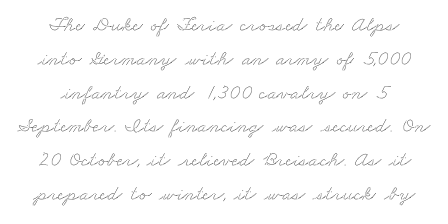
Regarding leading, the lines here are spaced in the standard way. Short and long lines alike share a common midpoint. The strip under each line holds only bare page. Tracking value appears to be zero — textbook default spacing.
